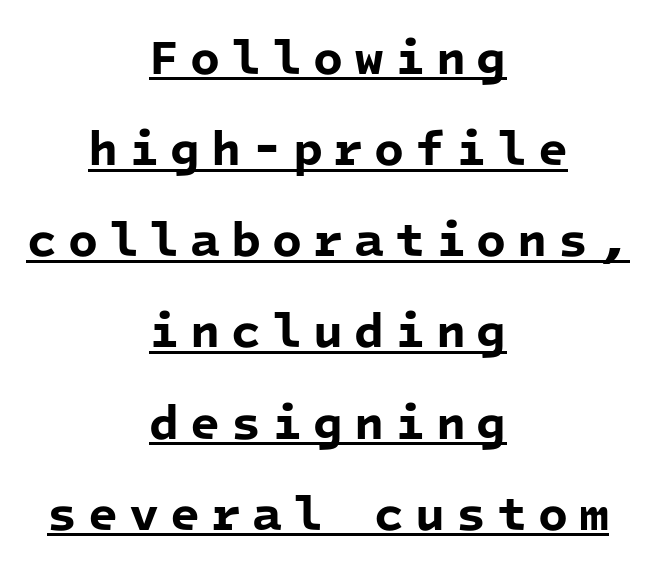
{"serif": "no", "bold": "yes", "weight": "bold", "width": "normal", "stroke_contrast": "low", "x_height": "medium", "monospaced": "yes", "underline": "yes", "align": "center", "line_spacing_ratio": 1.86, "letter_spacing": "wide", "letter_spacing_em": 0.22, "glyph_px": 49}
